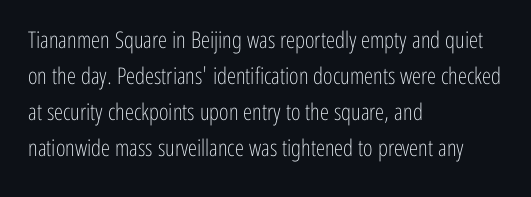
{"italic": "no", "bold": "no", "underline": "no", "align": "left", "line_spacing": "normal", "line_spacing_ratio": 1.57, "letter_spacing": "normal", "letter_spacing_em": 0.0, "glyph_px": 23}
